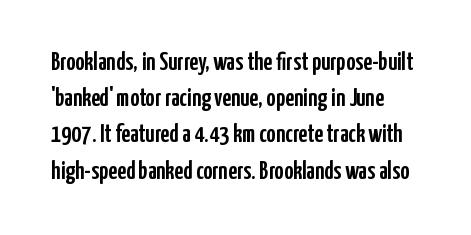
{"italic": "no", "underline": "no", "line_spacing": "normal", "line_spacing_ratio": 1.45, "letter_spacing": "normal", "letter_spacing_em": 0.0, "glyph_px": 25}
